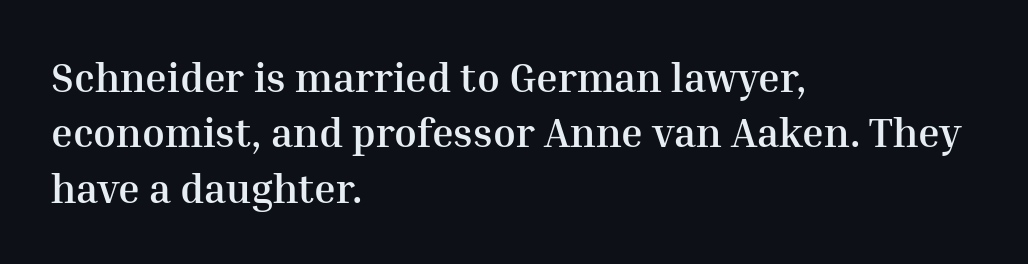
{"serif": "yes", "italic": "no", "bold": "yes", "weight": "semibold", "width": "normal", "stroke_contrast": "medium", "x_height": "medium", "monospaced": "no", "underline": "no", "align": "left", "line_spacing": "normal", "line_spacing_ratio": 1.35, "letter_spacing": "normal", "letter_spacing_em": 0.0, "glyph_px": 41}
